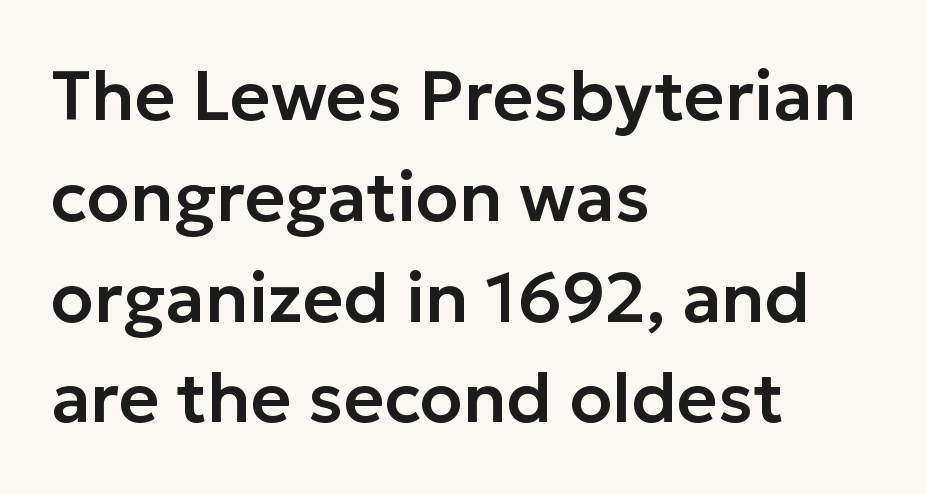
Q: Is the text italic (slanted)? A: No, it is upright.
Q: Is the typeface a serif or a sans-serif typeface? A: Sans-serif.
Q: Is the text underlined? A: No.
Q: How is the paragraph aligned? A: Left-aligned.
Q: Is the spacing between letters normal or unusually wide? A: Normal.
Q: Is the spacing between lines tight, normal or loose? A: Normal.
Q: Width (condensed, normal, or wide)? A: Normal.
Q: Stroke contrast? A: Low.
Q: x-height? A: Medium.
Q: Monospaced? A: No.
